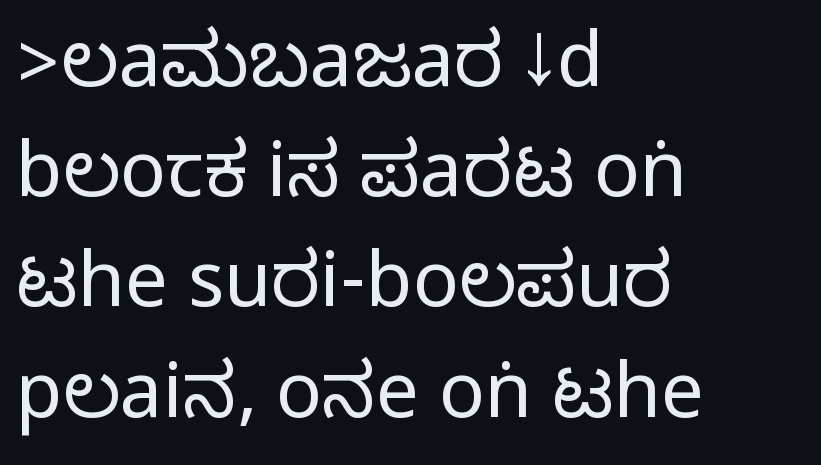
The image shows 76 px condensed sans-serif type, upright; set left-aligned, normal line spacing (1.45x), normal letter spacing, not underlined; medium stroke contrast.
